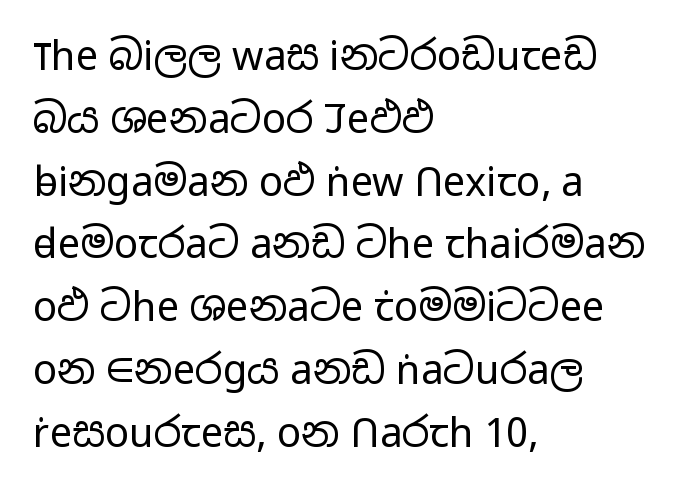
The strokes carry an ordinary text weight at most. The rendering uses a moderate line-height, typical for paragraphs. Do the characters align in a grid? No, the font is proportional. Nothing unusual about the tracking: characters are spaced as the font intends.
